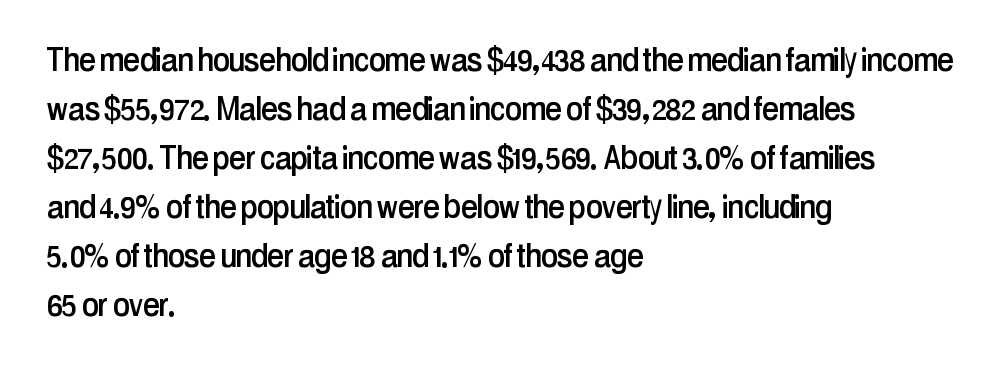
{"serif": "no", "italic": "no", "width": "condensed", "stroke_contrast": "low", "x_height": "medium", "monospaced": "no", "underline": "no", "align": "left", "line_spacing": "normal", "line_spacing_ratio": 1.29, "letter_spacing": "normal", "letter_spacing_em": 0.0, "glyph_px": 38}
